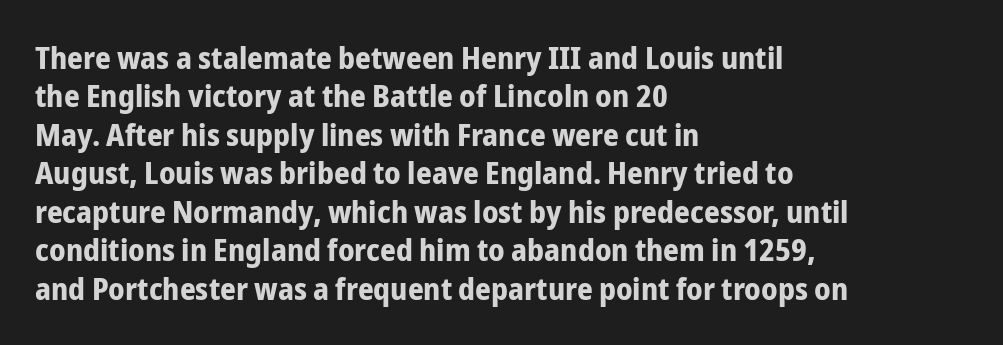
The image shows 31 px bold, condensed sans-serif type, upright; set left-aligned, line spacing 1.24x, normal letter spacing, not underlined; low stroke contrast and a medium x-height.
